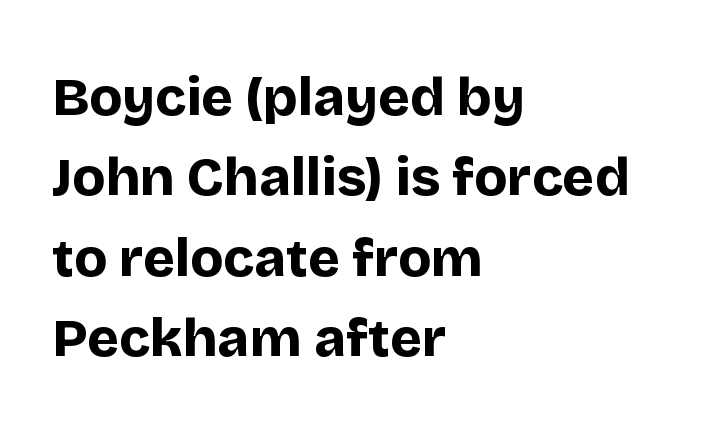
The image shows 54 px bold sans-serif type, upright; set left-aligned, normal line spacing (1.49x), normal letter spacing, not underlined; low stroke contrast and a large x-height.
